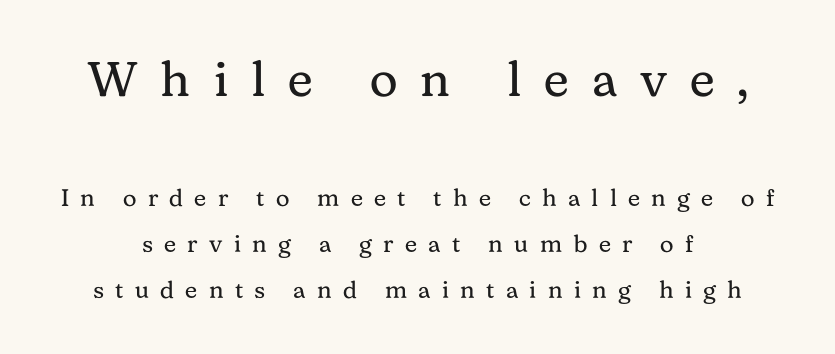
{"serif": "yes", "italic": "no", "bold": "no", "weight": "regular", "width": "normal", "stroke_contrast": "medium", "x_height": "medium", "monospaced": "no", "underline": "no", "line_spacing": "loose", "line_spacing_ratio": 1.93, "letter_spacing": "wide", "letter_spacing_em": 0.47, "larger_block": "first", "size_ratio": 2.04, "glyph_px": 49}
